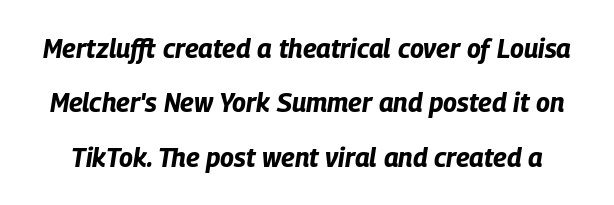
Successive baselines arrive slowly, with a big drop between each. A full-strength bold gives these letters their thick strokes. The face used here is rendered with its standard letterfit. Plain, unruled lines of type. Compared with ordinary roman type, these characters are visibly tilted.
